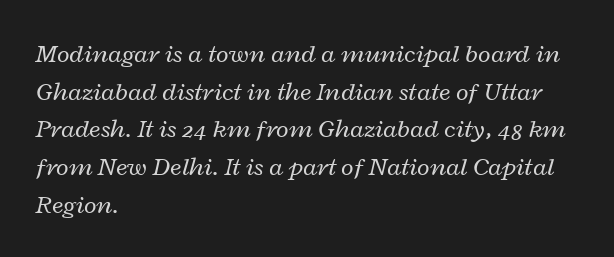
Regular leading. Notice how the passage keeps a crisp vertical edge on the left only. Stems here are at most as thick as an everyday book face. The whole block is typeset with a tilt. Rule under the text: the space is simply empty. The gaps between neighbouring characters are ordinary and unremarkable.
